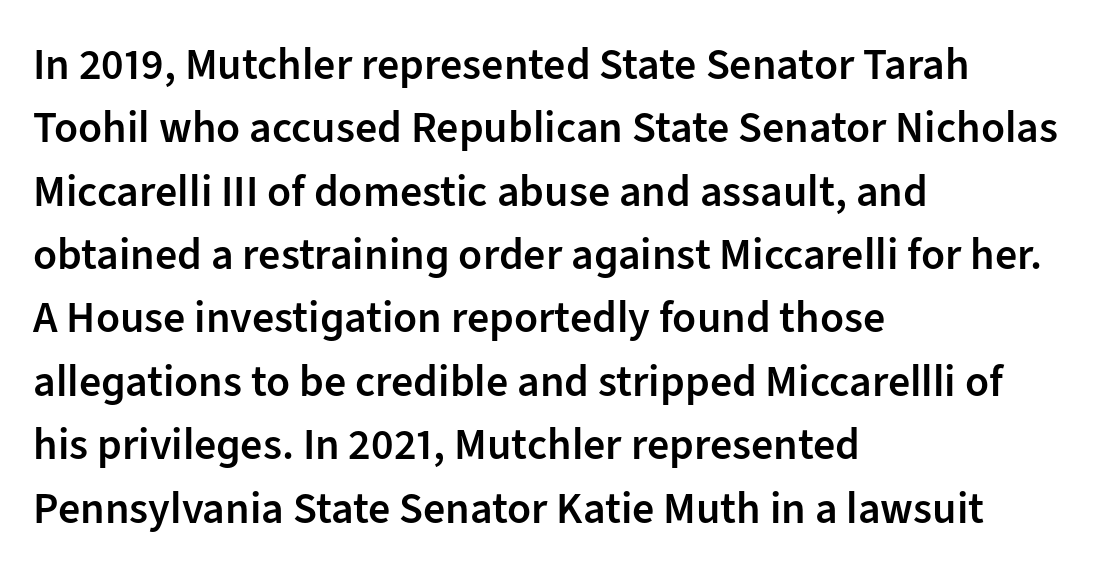
Q: Is the text bold? A: Semi-bold.
Q: Is the text italic (slanted)? A: No, it is upright.
Q: Is the typeface a serif or a sans-serif typeface? A: Sans-serif.
Q: Is the text underlined? A: No.
Q: How is the paragraph aligned? A: Left-aligned.
Q: Is the spacing between letters normal or unusually wide? A: Normal.
Q: Is the spacing between lines tight, normal or loose? A: Normal.
Q: Width (condensed, normal, or wide)? A: Normal.
Q: Stroke contrast? A: Low.
Q: x-height? A: Medium.
Q: Monospaced? A: No.
